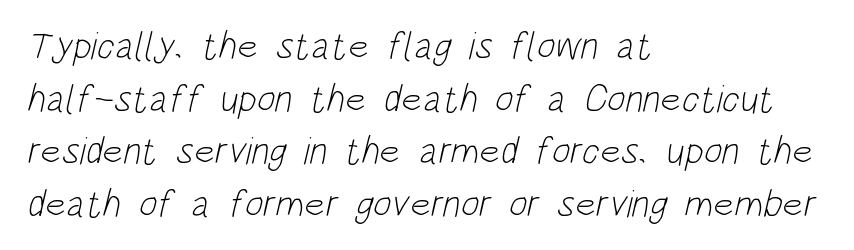
Vertical spacing — default. This sample uses plain, unmodified letter spacing. The compositor pushed each line to the left boundary. Is this a fixed-width face? No — the glyphs have proportional, varying widths. Unbolded letterforms with no extra heft. Descenders hang freely into open space.
